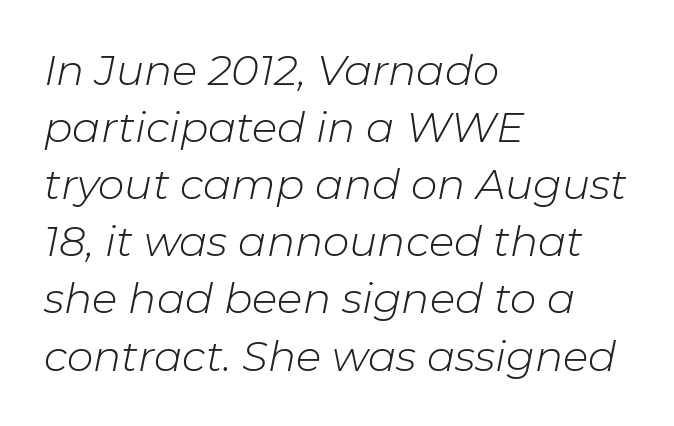
Q: Is the text bold? A: No.
Q: Is the text italic (slanted)? A: Yes, it leans right by about 11 degrees.
Q: Is the text underlined? A: No.
Q: How is the paragraph aligned? A: Left-aligned.
Q: Is the spacing between letters normal or unusually wide? A: Normal.
Q: Is the spacing between lines tight, normal or loose? A: Normal.
Q: Width (condensed, normal, or wide)? A: Normal.
Q: Stroke contrast? A: Low.
Q: x-height? A: Medium.
Q: Monospaced? A: No.
